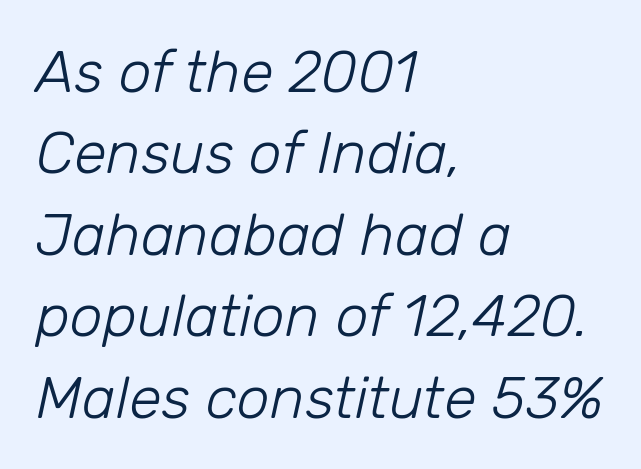
The characters are drawn with everyday or finer stroke widths. Bare-footed words on every line. Proportional: the letters do not fall into vertical columns. The rows are spaced the way most documents space them.
